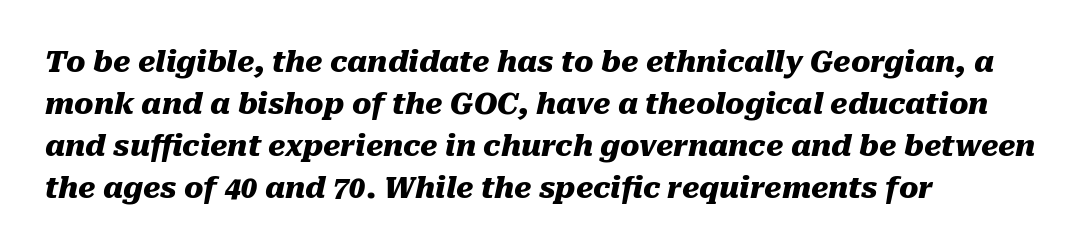
The image shows 29 px heavy type, italic (leaning right); set left-aligned, normal line spacing (1.45x), normal letter spacing, not underlined; medium stroke contrast and a medium x-height.
